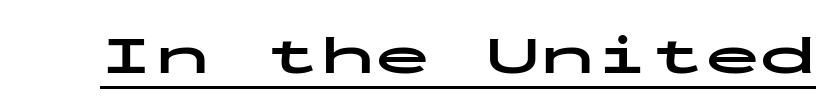
This is heavy type, rendered in bold. The passage shown is typed in a monospace face where columns stay perfectly aligned. In designer terms, the underline attribute is active on this setting. When letters stand straight like this, we call the style roman or upright. The letters carry no serifs — their stems end cleanly without finishing strokes.
